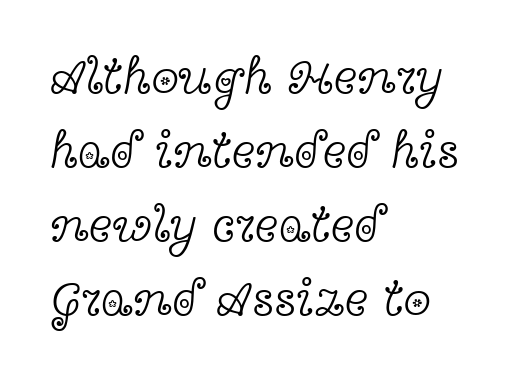
Q: Is the text bold? A: No.
Q: Is the text italic (slanted)? A: No, it is upright.
Q: Is the typeface a serif or a sans-serif typeface? A: Serif.
Q: Is the text underlined? A: No.
Q: How is the paragraph aligned? A: Left-aligned.
Q: Is the spacing between letters normal or unusually wide? A: Normal.
Q: Is the spacing between lines tight, normal or loose? A: Normal.
Q: Width (condensed, normal, or wide)? A: Wide.
Q: x-height? A: Medium.
Q: Monospaced? A: No.
